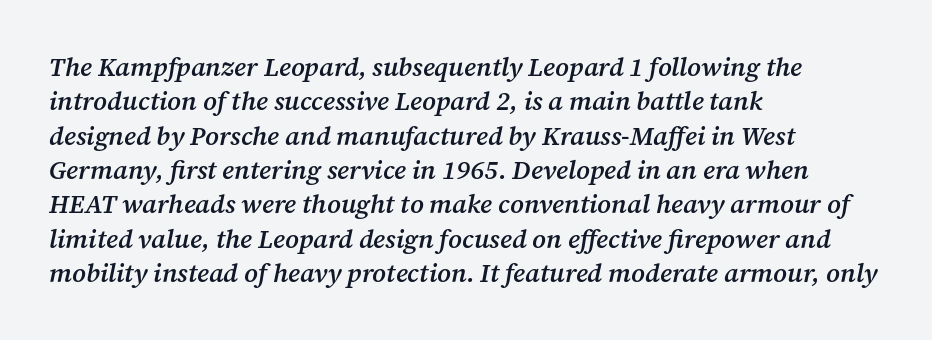
A fair bit of extra ink — the face is semibold, not bold. Between one letter and the next there's only the usual sliver of space. This rendering features lettering with no underline. Which margin do the lines hug? The left one — the right edge is uneven. The passage shown leans; its letterforms are oblique. Honestly, the row spacing looks completely unremarkable.
